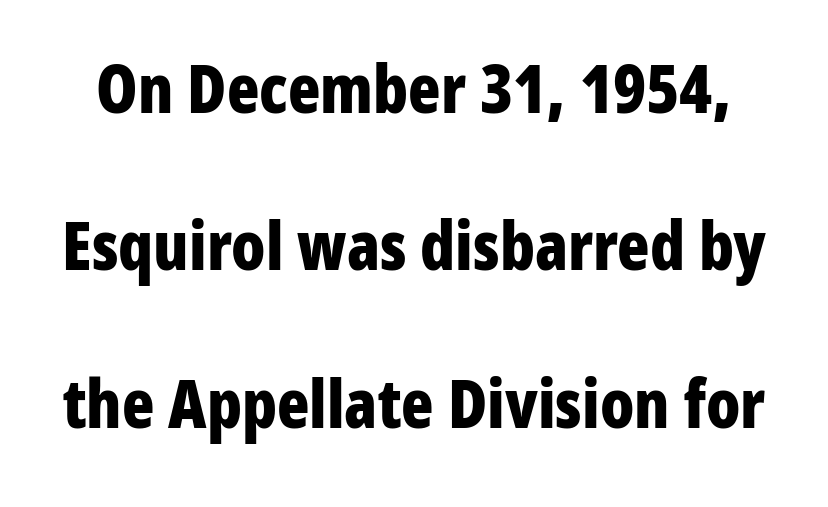
Q: Is the text bold? A: Yes.
Q: Is the text italic (slanted)? A: No, it is upright.
Q: Is the typeface a serif or a sans-serif typeface? A: Sans-serif.
Q: Is the text underlined? A: No.
Q: Is the spacing between letters normal or unusually wide? A: Normal.
Q: Is the spacing between lines tight, normal or loose? A: Loose.
Q: Width (condensed, normal, or wide)? A: Condensed.
Q: Stroke contrast? A: Low.
Q: x-height? A: Medium.
Q: Monospaced? A: No.
